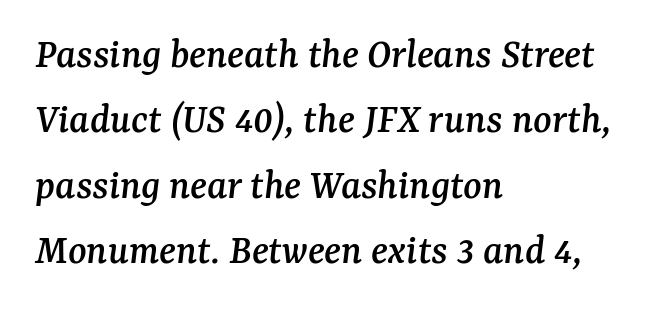
The passage shown has conventional tracking throughout. The space between consecutive lines is moderate. The typography opts for an oblique posture over an upright one. Do the characters align in a grid? No, the font is proportional. Horizontally, the lines are justified to the leading edge only. Clear beneath every line of the passage.
